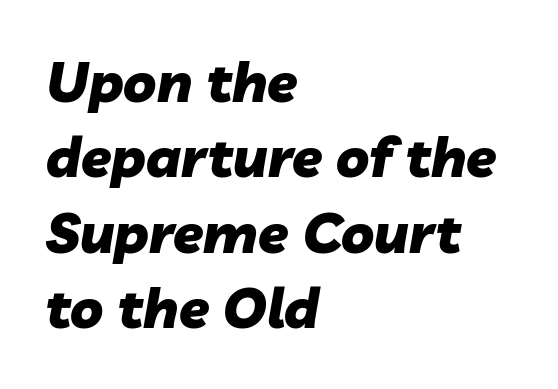
Q: Is the text bold? A: Yes.
Q: Is the text italic (slanted)? A: Yes, it leans right by about 10 degrees.
Q: Is the text underlined? A: No.
Q: How is the paragraph aligned? A: Left-aligned.
Q: Is the spacing between letters normal or unusually wide? A: Normal.
Q: Is the spacing between lines tight, normal or loose? A: Normal.
Q: Width (condensed, normal, or wide)? A: Normal.
Q: Stroke contrast? A: Low.
Q: x-height? A: Medium.
Q: Monospaced? A: No.
